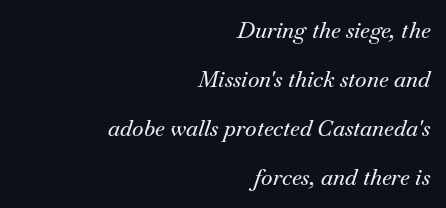
The image shows 22 px text type, italic (leaning right); set right-aligned, loose line spacing (2.22x), normal letter spacing, not underlined.
